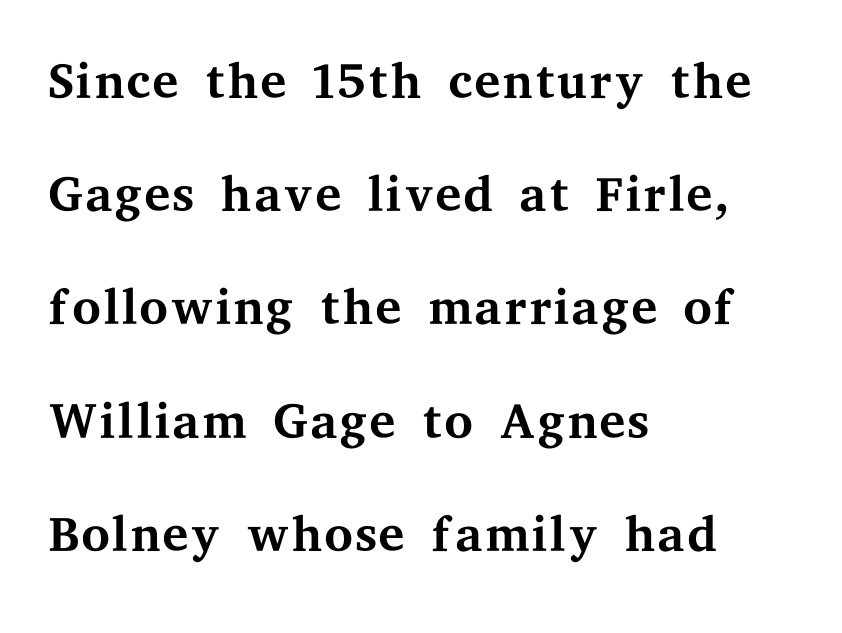
{"serif": "yes", "italic": "no", "bold": "no", "weight": "regular", "width": "wide", "stroke_contrast": "medium", "x_height": "medium", "monospaced": "no", "underline": "no", "align": "left", "line_spacing": "normal", "line_spacing_ratio": 1.53, "letter_spacing": "normal", "letter_spacing_em": 0.0, "glyph_px": 74}
